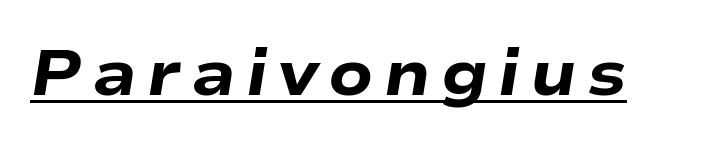
{"italic": "yes", "lean": "right", "slant_degrees": 9, "bold": "yes", "weight": "heavy", "width": "wide", "stroke_contrast": "low", "x_height": "medium", "monospaced": "no", "underline": "yes", "glyph_px": 64}
